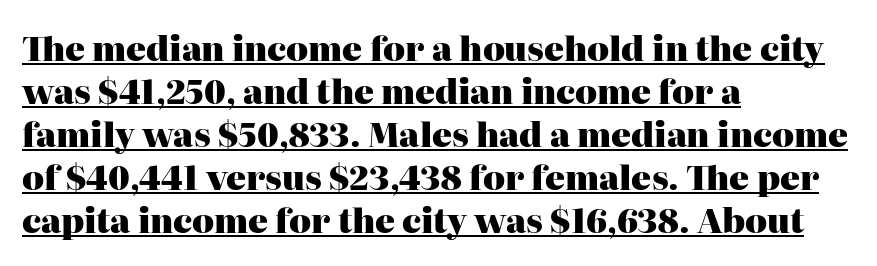
Character widths vary here, with narrow letters taking less room than wide ones. This block has exactly the height ordinary leading produces. Beneath each row of characters lies a ruled line. This sample uses plain, unmodified letter spacing.
